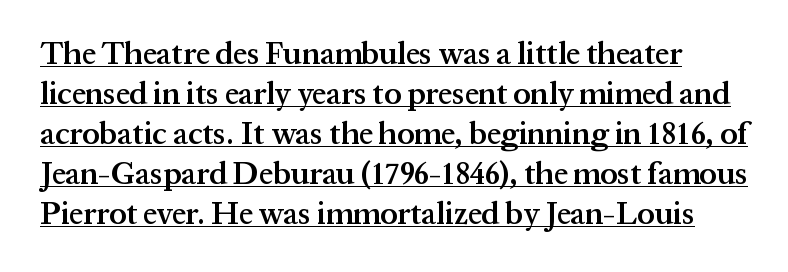
Q: Is the text bold? A: Semi-bold.
Q: Is the text italic (slanted)? A: No, it is upright.
Q: Is the typeface a serif or a sans-serif typeface? A: Serif.
Q: Is the text underlined? A: Yes.
Q: Is the spacing between letters normal or unusually wide? A: Normal.
Q: Is the spacing between lines tight, normal or loose? A: Normal.
Q: Width (condensed, normal, or wide)? A: Normal.
Q: Stroke contrast? A: Medium.
Q: x-height? A: Medium.
Q: Monospaced? A: No.
